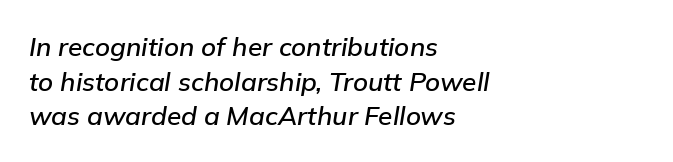
Does the copy run flush right? No — it runs flush left. Every character sits at an angle, as italics do. Honestly, the letter spacing is just normal — you wouldn't notice it. The rows are spaced the way most documents space them. Letters rest on an invisible, unmarked baseline.
